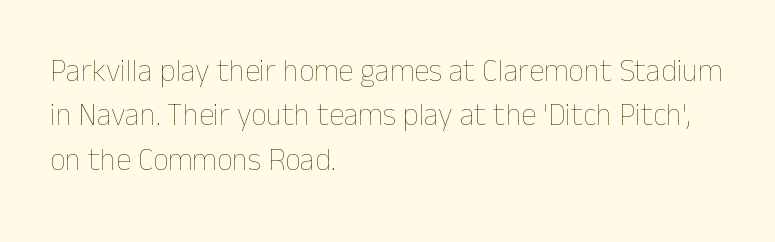
No extra ink here — the face is not bold. One-word summary of the alignment: left. The passage shown is typed in a proportional face where columns would drift. This sample uses an upright cut, with every glyph sitting square on the baseline. Underlining? Definitely not there. This rendering leaves character spacing at its baseline value.
